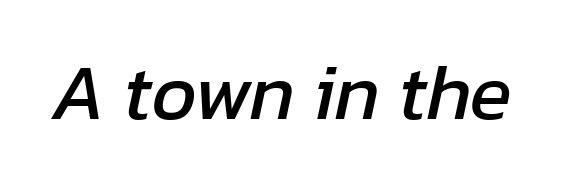
Q: Is the text italic (slanted)? A: Yes, it leans right by about 12 degrees.
Q: Is the text underlined? A: No.
Q: Is the spacing between letters normal or unusually wide? A: Normal.
Q: Width (condensed, normal, or wide)? A: Normal.
Q: Stroke contrast? A: Low.
Q: x-height? A: Medium.
Q: Monospaced? A: No.
